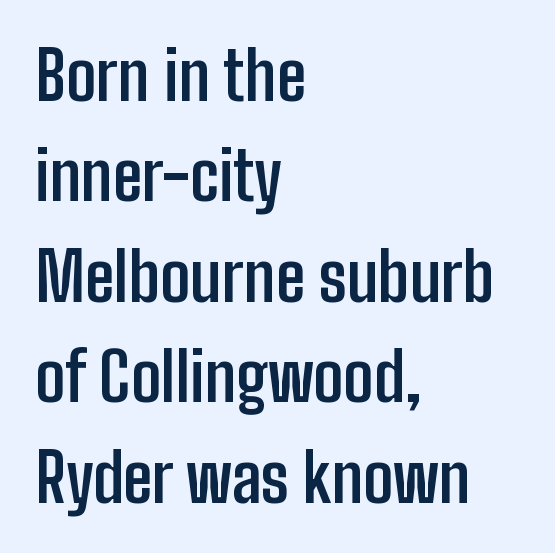
Stroke terminals: plain, sans-serif. Successive baselines arrive at the customary interval. Bold? Absolutely — the strokes are thick and heavy. Beneath every word, the page is bare. A typesetter would call this zero additional tracking.
